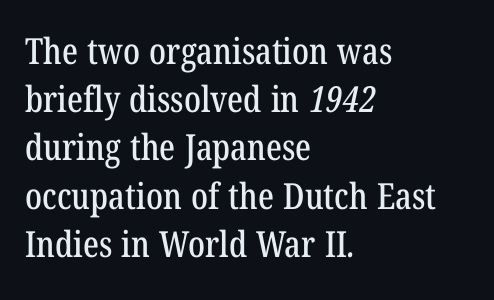
The space between consecutive lines is moderate. The tracking reads as untouched default to a designer's eye. Honestly, there is no underline to notice here at all. The text block is weighted toward the left margin, trailing off unevenly rightward. Regarding serifs, this sample has them. Is this a fixed-width face? No — the glyphs have proportional, varying widths.
